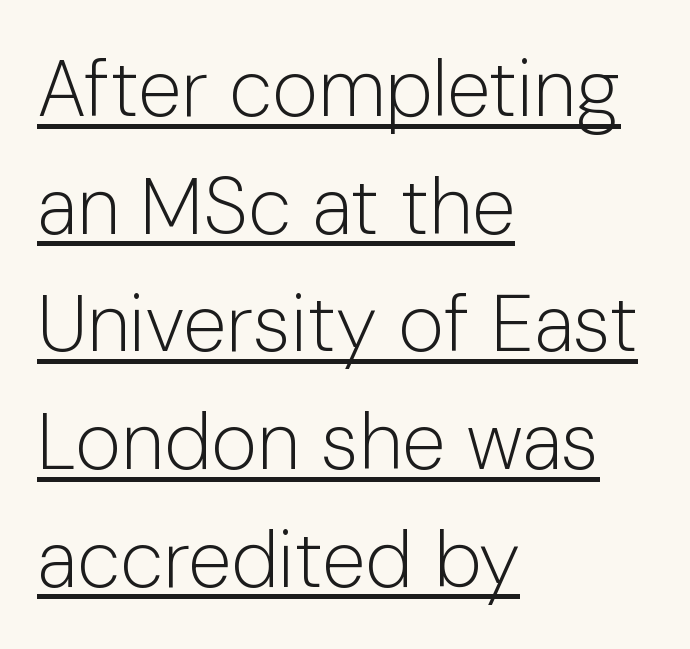
What kind of face is this? One without serifs — a sans. The lettering is marked with a stroke running underneath it. Here the designer chose a conventional face with non-uniform glyph widths. Inter-character spacing is left at the font's built-in metrics. Compared with a centered layout, this one pins lines to the left instead.
